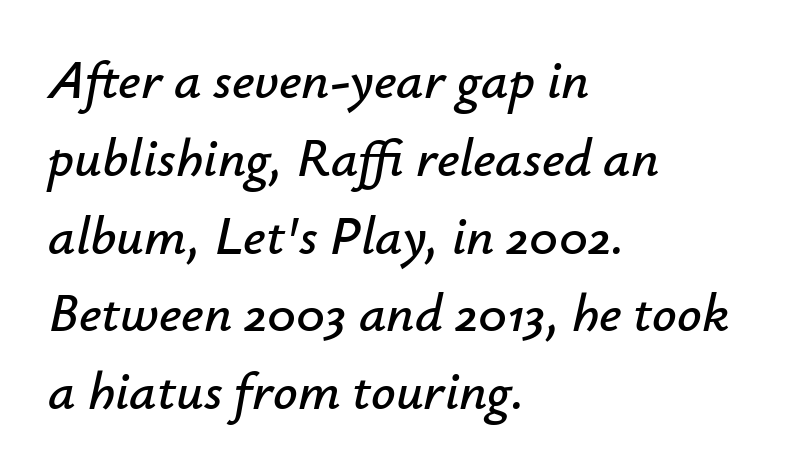
The image shows 54 px text type, italic (leaning right); set left-aligned, normal line spacing (1.44x), normal letter spacing, not underlined; low stroke contrast and a small x-height.
